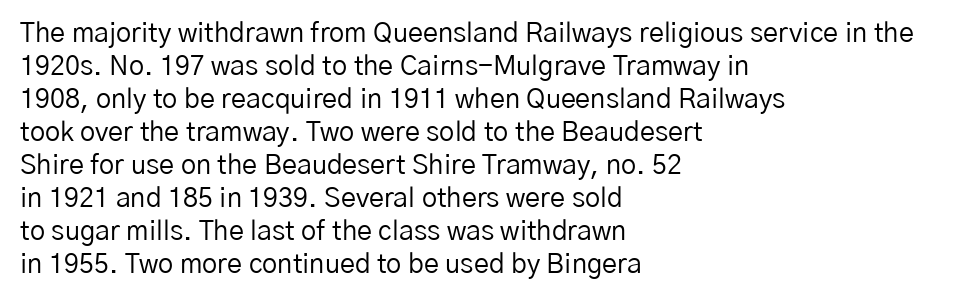
The image shows 27 px text type, upright; set left-aligned, line spacing 1.22x, normal letter spacing, not underlined.
